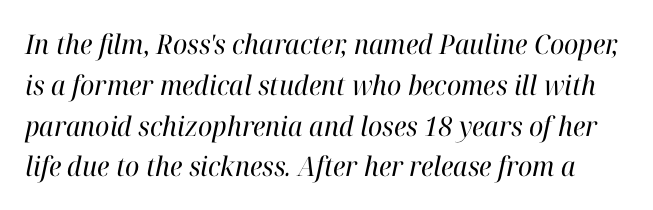
{"italic": "yes", "lean": "right", "slant_degrees": 12, "bold": "no", "underline": "no", "line_spacing": "normal", "line_spacing_ratio": 1.51, "letter_spacing": "normal", "letter_spacing_em": 0.0, "glyph_px": 27}
